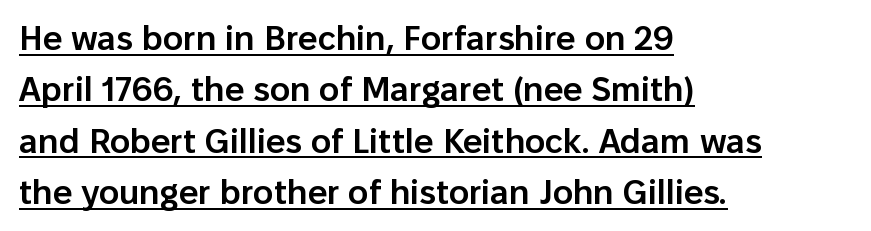
Emphasis by weight is partial: semibold. If you drew a ruler down the left edge, every line would touch it. The passage shown has conventional tracking throughout. Underline: present. This sample has the flowing, uneven cadence of proportional lettering. This sample keeps an unexceptional amount of space between lines.
